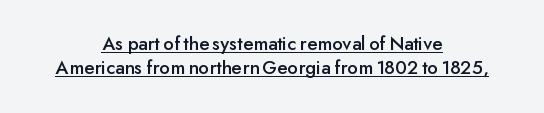
Q: Is the text italic (slanted)? A: No, it is upright.
Q: Is the text underlined? A: Yes.
Q: How is the paragraph aligned? A: Centered.
Q: Is the spacing between letters normal or unusually wide? A: Normal.
